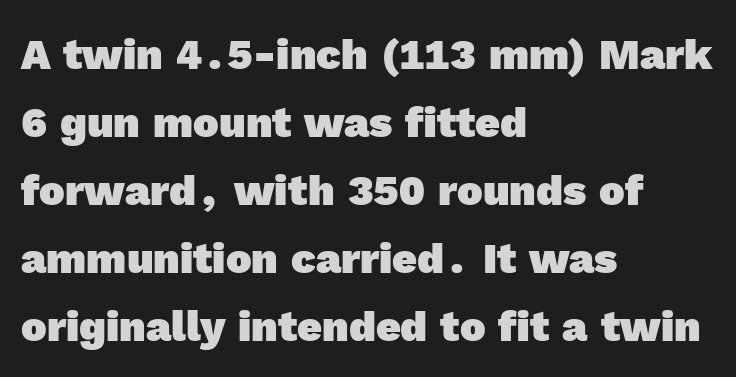
Q: Is the text bold? A: Yes.
Q: Is the typeface a serif or a sans-serif typeface? A: Sans-serif.
Q: Is the text underlined? A: No.
Q: How is the paragraph aligned? A: Left-aligned.
Q: Is the spacing between letters normal or unusually wide? A: Normal.
Q: Is the spacing between lines tight, normal or loose? A: Normal.
Q: Width (condensed, normal, or wide)? A: Normal.
Q: x-height? A: Medium.
Q: Monospaced? A: No.
